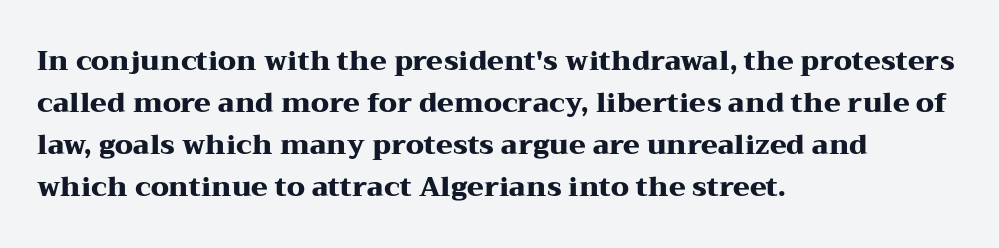
The face used here has the dense, thick strokes of a bold. Students, observe: this is what conventionally led text looks like. Notice how the stems are strictly vertical — no italics here. The setting favours the left margin, as ordinary paragraphs usually do.
